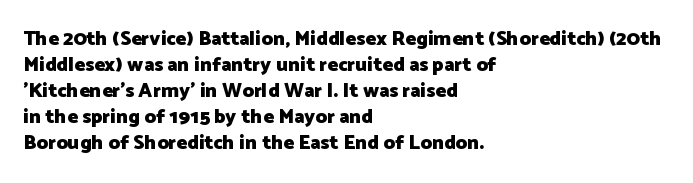
The image shows 20 px bold type, upright; set left-aligned, normal line spacing (1.3x), normal letter spacing, not underlined.
